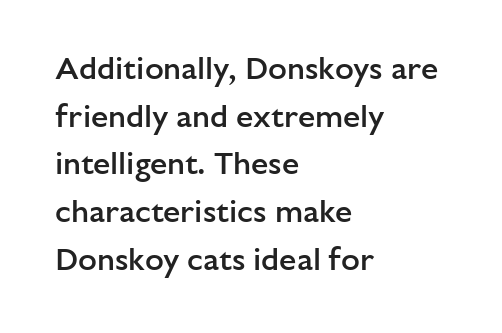
The image shows 31 px semibold sans-serif type, upright; set left-aligned, normal line spacing (1.54x), normal letter spacing, not underlined; low stroke contrast and a medium x-height.
